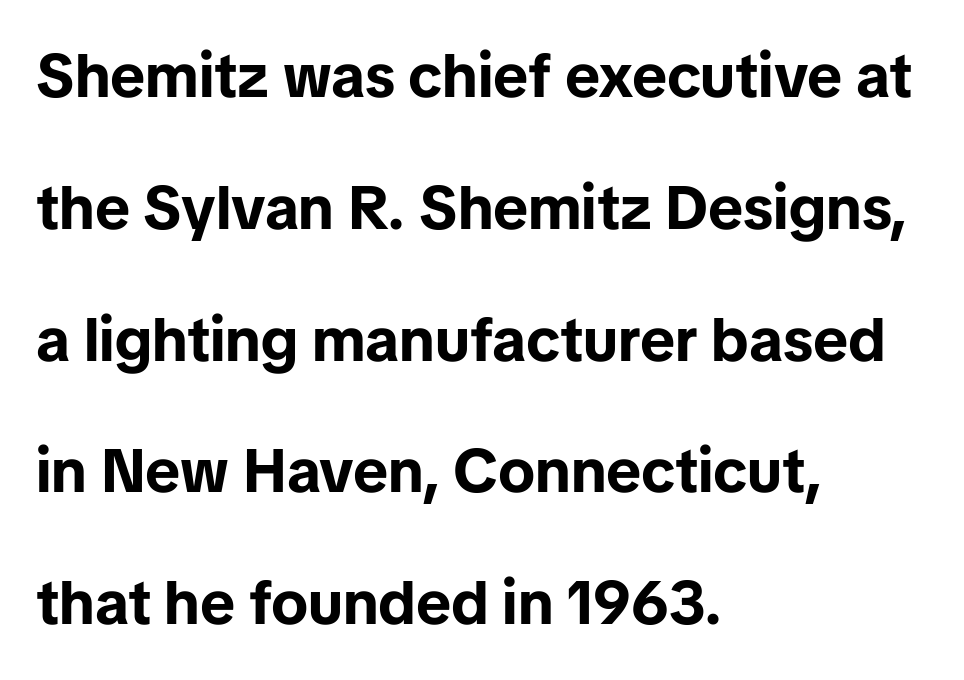
A dark, heavy texture on the line: the type is bold. Words float on clear page, feet unadorned. This sample uses a sans-serif face. Reading down the column, the eye jumps a long way to each next line.
